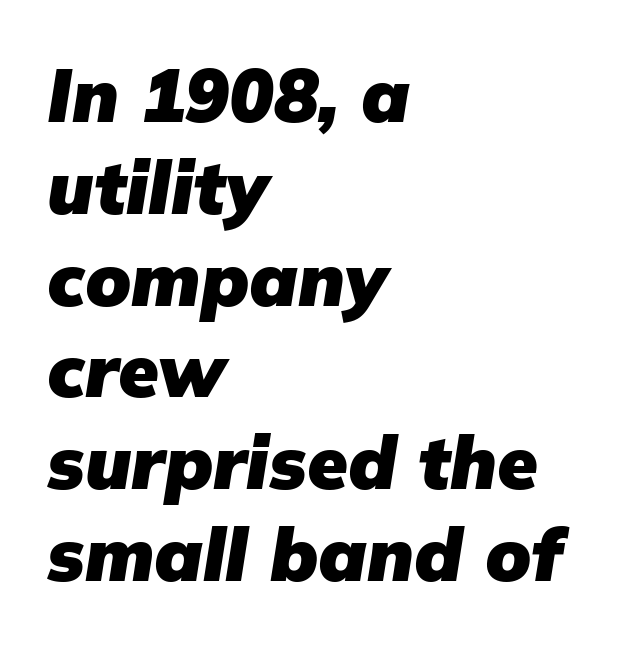
Look at the tracking — it's just the regular setting, nothing added. The text block is weighted toward the left margin, trailing off unevenly rightward. The glyphs have the mass of a bold cut. Every character sits at an angle, as italics do. The string is rendered with underlining switched off.
